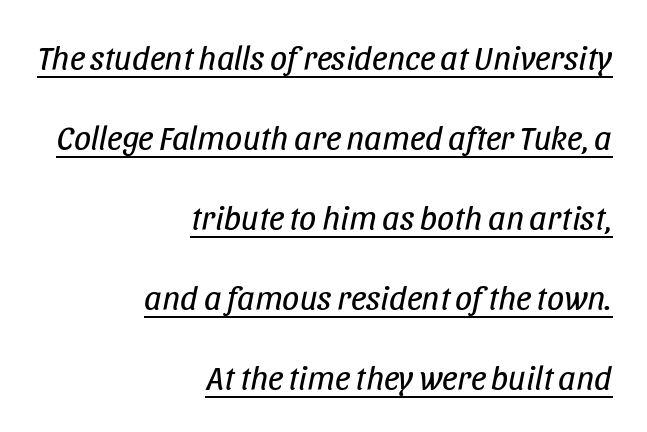
The image shows 34 px regular-weight, condensed type, italic (leaning right); set right-aligned, loose line spacing (2.35x), normal letter spacing, underlined; low stroke contrast and a large x-height.
